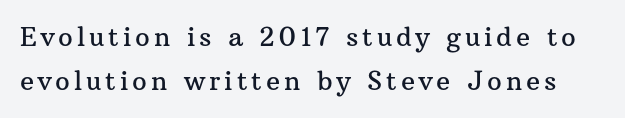
The image shows 26 px text type, upright; set normal line spacing (1.7x), not underlined.
